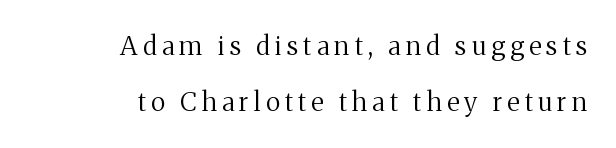
The image shows 26 px text type, upright; set right-aligned, loose line spacing (2.15x), unusually wide letter spacing (+0.2 em), not underlined.
